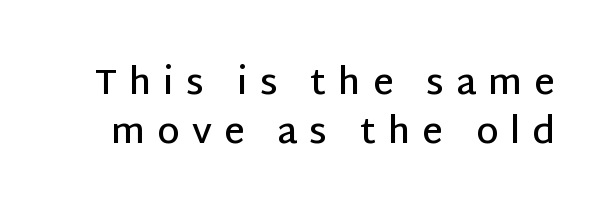
The image shows 36 px semibold sans-serif type, upright; set normal line spacing (1.37x), unusually wide letter spacing (+0.33 em), not underlined; low stroke contrast and a large x-height.
